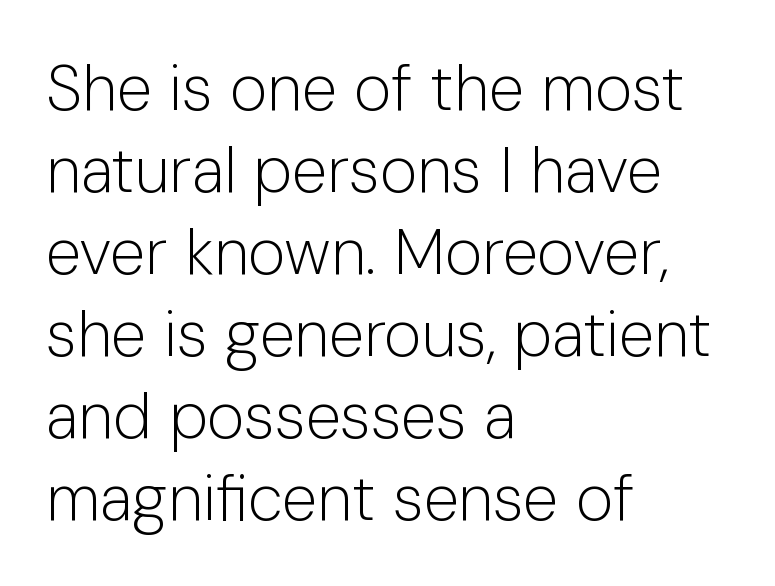
{"serif": "no", "italic": "no", "bold": "no", "weight": "light", "width": "normal", "stroke_contrast": "low", "x_height": "medium", "monospaced": "no", "underline": "no", "align": "left", "line_spacing": "normal", "line_spacing_ratio": 1.28, "letter_spacing": "normal", "letter_spacing_em": 0.0, "glyph_px": 64}
